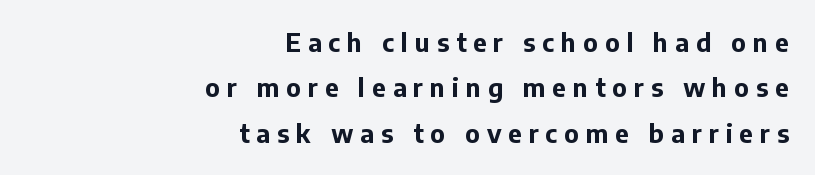
Glance below the letters and you will spot only blank space. Here the glyphs are tracked loosely, breaking word shapes into spaced letters. Layout note: lines flush right. These words are printed bold, with thick strokes throughout. Vertical strokes here are truly vertical.
